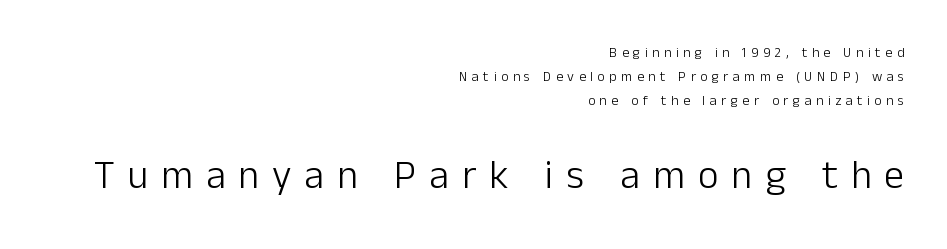
The image shows 40 px light sans-serif type, upright; set right-aligned, line spacing 1.73x, unusually wide letter spacing (+0.32 em), not underlined; the second (bottom) block is 2.86x larger; low stroke contrast and a medium x-height.
